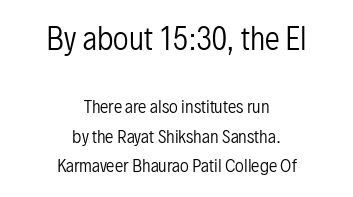
{"serif": "no", "italic": "no", "bold": "no", "weight": "regular", "width": "condensed", "stroke_contrast": "low", "x_height": "medium", "monospaced": "no", "underline": "no", "align": "center", "line_spacing_ratio": 1.74, "letter_spacing": "normal", "letter_spacing_em": 0.0, "larger_block": "first", "size_ratio": 1.76, "glyph_px": 30}
